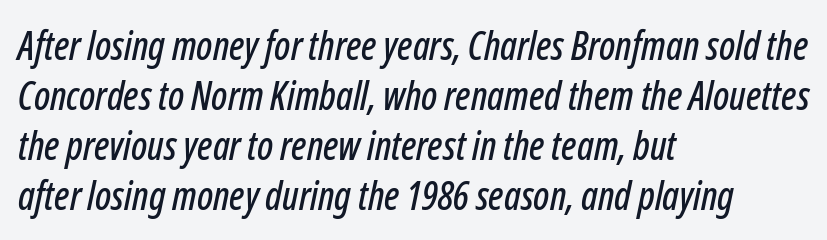
The image shows 39 px condensed type, italic (leaning right); set left-aligned, normal line spacing (1.28x), normal letter spacing, not underlined; low stroke contrast and a medium x-height.
